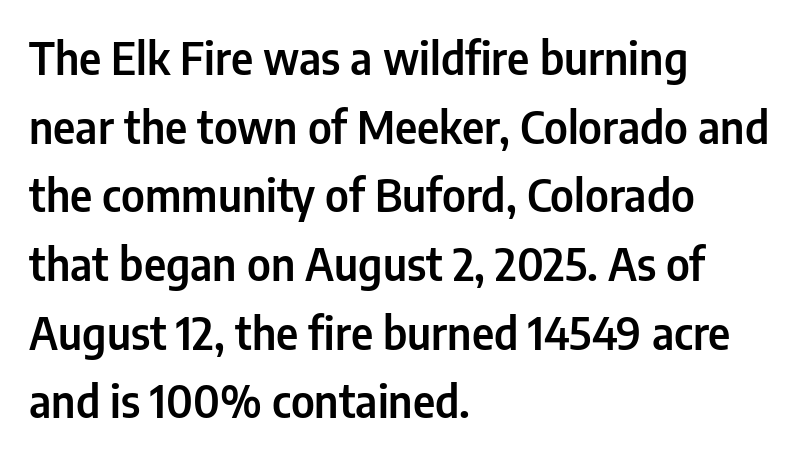
The image shows 44 px condensed sans-serif type, upright; set left-aligned, normal line spacing (1.56x), normal letter spacing, not underlined; low stroke contrast and a medium x-height.
